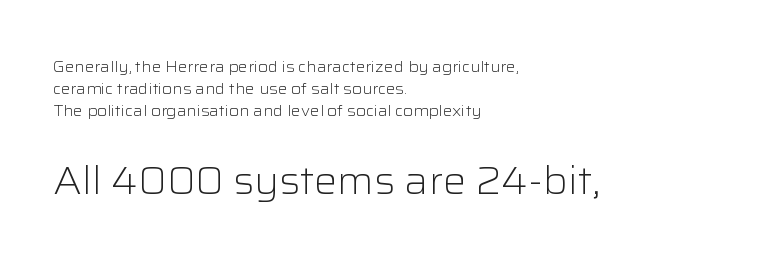
{"serif": "no", "italic": "no", "bold": "no", "weight": "light", "width": "normal", "stroke_contrast": "low", "x_height": "medium", "monospaced": "no", "underline": "no", "align": "left", "line_spacing": "normal", "line_spacing_ratio": 1.36, "letter_spacing": "normal", "letter_spacing_em": 0.0, "larger_block": "second", "size_ratio": 2.44, "glyph_px": 39}
